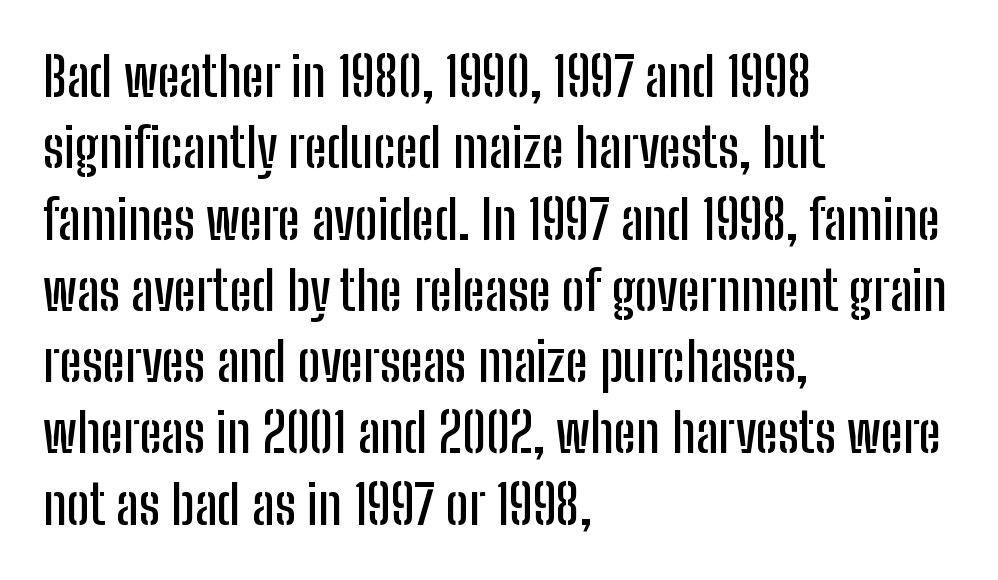
The image shows 54 px condensed sans-serif type, upright; set left-aligned, normal line spacing (1.32x), normal letter spacing, not underlined; low stroke contrast and a medium x-height.
